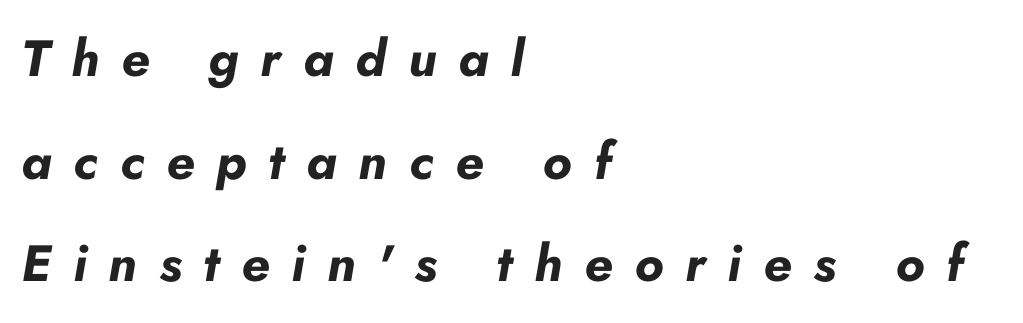
Q: Is the text bold? A: Yes.
Q: Is the text italic (slanted)? A: Yes, it leans right by about 10 degrees.
Q: Is the text underlined? A: No.
Q: How is the paragraph aligned? A: Left-aligned.
Q: Is the spacing between letters normal or unusually wide? A: Unusually wide.
Q: Is the spacing between lines tight, normal or loose? A: Loose.
Q: Width (condensed, normal, or wide)? A: Normal.
Q: Stroke contrast? A: Low.
Q: x-height? A: Small.
Q: Monospaced? A: No.
